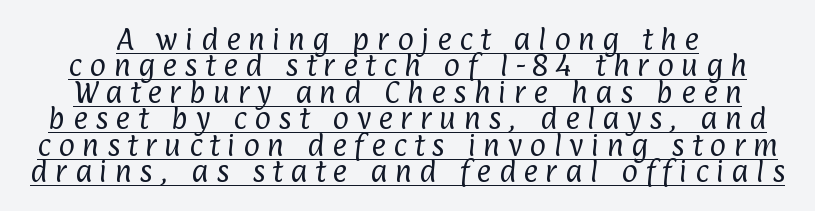
The image shows 25 px text type; set tight line spacing (1.06x), unusually wide letter spacing (+0.3 em), underlined.
